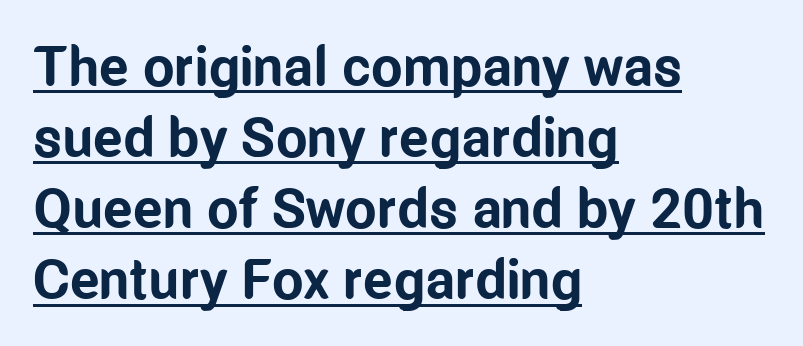
This sample has the flowing, uneven cadence of proportional lettering. The text was rendered using a sans face with plain stroke endings. Every letter is thick-stroked: bold, no question. In terms of letterspacing, this is plain default setting. Each line of the rendering has a horizontal stroke beneath the glyphs. The compositor pushed each line to the left boundary.
